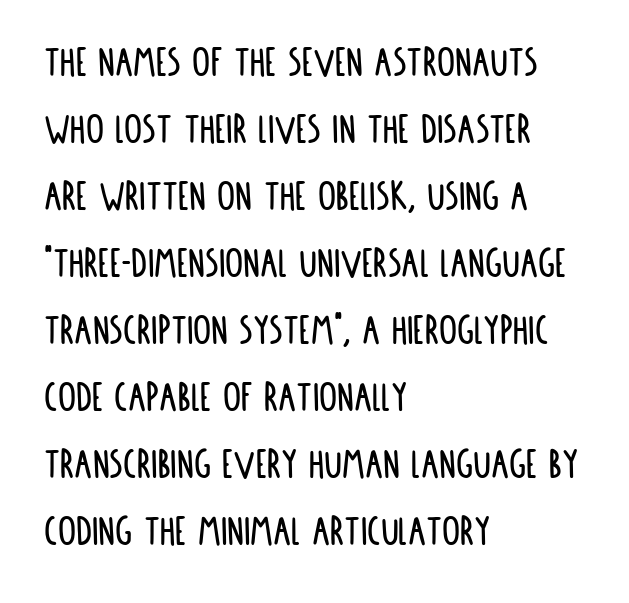
{"serif": "no", "italic": "no", "width": "condensed", "stroke_contrast": "low", "x_height": "large", "monospaced": "no", "underline": "no", "align": "left", "line_spacing": "normal", "line_spacing_ratio": 1.49, "letter_spacing": "normal", "letter_spacing_em": 0.0, "glyph_px": 45}
